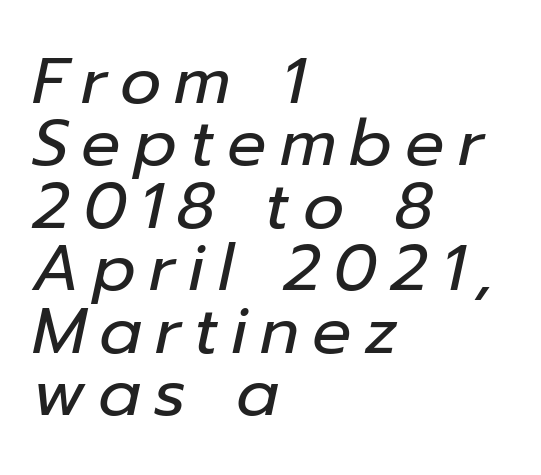
Q: Is the text bold? A: No.
Q: Is the text italic (slanted)? A: Yes, it leans right by about 12 degrees.
Q: Is the text underlined? A: No.
Q: How is the paragraph aligned? A: Left-aligned.
Q: Is the spacing between letters normal or unusually wide? A: Unusually wide.
Q: Is the spacing between lines tight, normal or loose? A: Tight.
Q: Width (condensed, normal, or wide)? A: Normal.
Q: Stroke contrast? A: Low.
Q: x-height? A: Medium.
Q: Monospaced? A: No.
